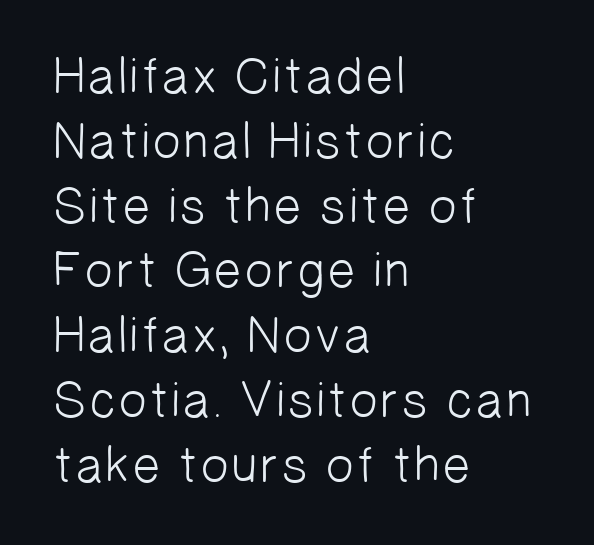
Q: Is the text bold? A: No.
Q: Is the typeface a serif or a sans-serif typeface? A: Sans-serif.
Q: Is the text underlined? A: No.
Q: How is the paragraph aligned? A: Left-aligned.
Q: Is the spacing between letters normal or unusually wide? A: Normal.
Q: Is the spacing between lines tight, normal or loose? A: Normal.
Q: Width (condensed, normal, or wide)? A: Normal.
Q: Stroke contrast? A: Low.
Q: x-height? A: Medium.
Q: Monospaced? A: No.
